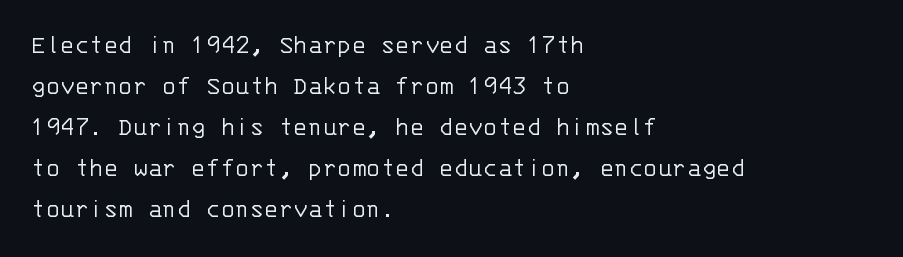
Q: Is the text bold? A: No.
Q: Is the text italic (slanted)? A: No, it is upright.
Q: Is the text underlined? A: No.
Q: How is the paragraph aligned? A: Left-aligned.
Q: Is the spacing between letters normal or unusually wide? A: Normal.
Q: Is the spacing between lines tight, normal or loose? A: Normal.
